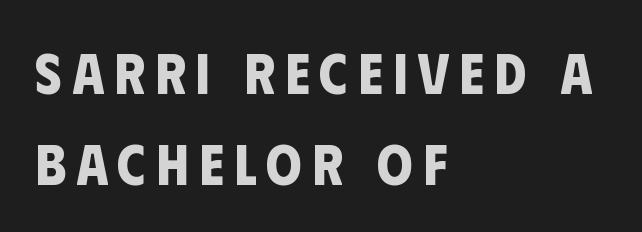
{"serif": "no", "bold": "yes", "weight": "bold", "width": "condensed", "stroke_contrast": "low", "x_height": "large", "monospaced": "no", "underline": "no", "align": "left", "line_spacing": "normal", "line_spacing_ratio": 1.59, "glyph_px": 57}
